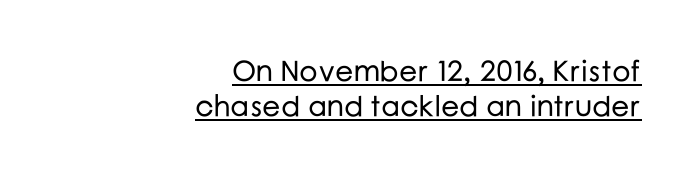
{"serif": "no", "italic": "no", "width": "normal", "stroke_contrast": "low", "x_height": "medium", "monospaced": "no", "underline": "yes", "align": "right", "line_spacing_ratio": 1.22, "letter_spacing": "normal", "letter_spacing_em": 0.0, "glyph_px": 29}
